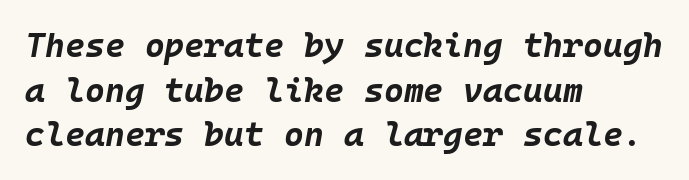
Q: Is the text bold? A: Yes.
Q: Is the text italic (slanted)? A: Yes, it leans right by about 10 degrees.
Q: Is the text underlined? A: No.
Q: How is the paragraph aligned? A: Left-aligned.
Q: Is the spacing between letters normal or unusually wide? A: Normal.
Q: Is the spacing between lines tight, normal or loose? A: Normal.
Q: Width (condensed, normal, or wide)? A: Normal.
Q: Stroke contrast? A: Low.
Q: x-height? A: Large.
Q: Monospaced? A: Yes.
